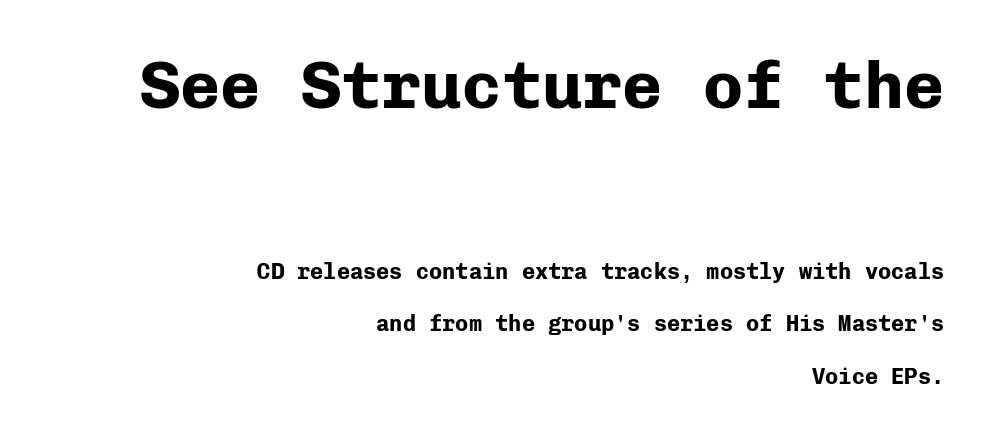
Q: Is the text bold? A: Yes.
Q: Is the text italic (slanted)? A: No, it is upright.
Q: Is the typeface a serif or a sans-serif typeface? A: Sans-serif.
Q: Is the text underlined? A: No.
Q: How is the paragraph aligned? A: Right-aligned.
Q: Is the spacing between letters normal or unusually wide? A: Normal.
Q: Is the spacing between lines tight, normal or loose? A: Loose.
Q: Which block of text is set in a larger size, the first (top) or the second (bottom)? A: The first (top) one.
Q: Width (condensed, normal, or wide)? A: Normal.
Q: Stroke contrast? A: Low.
Q: x-height? A: Medium.
Q: Monospaced? A: Yes.
